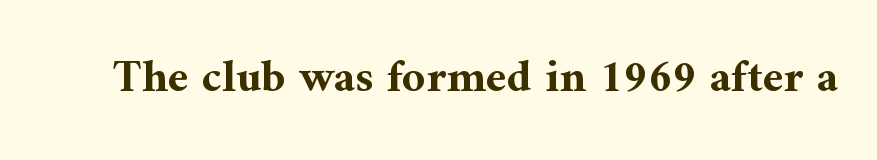
The image shows 46 px bold serif type, upright; set normal letter spacing, not underlined; medium stroke contrast and a medium x-height.
